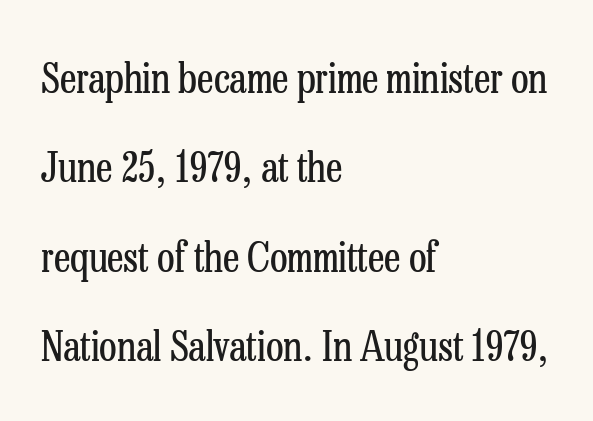
Tall strokes in this sample are plumb rather than angled. You could call the tracking neutral — neither tight nor loose. Notice how the passage keeps a crisp vertical edge on the left only. Bold? No — there's no thickening of the strokes.
